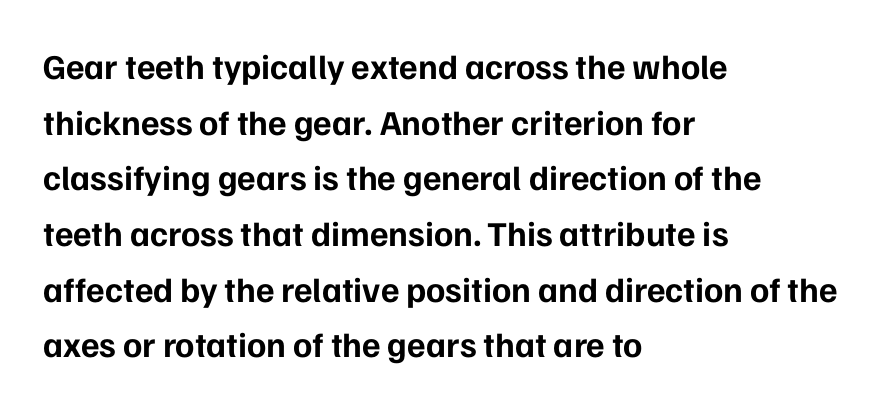
Q: Is the text bold? A: Yes.
Q: Is the text italic (slanted)? A: No, it is upright.
Q: Is the typeface a serif or a sans-serif typeface? A: Sans-serif.
Q: Is the text underlined? A: No.
Q: How is the paragraph aligned? A: Left-aligned.
Q: Is the spacing between letters normal or unusually wide? A: Normal.
Q: Is the spacing between lines tight, normal or loose? A: Normal.
Q: Width (condensed, normal, or wide)? A: Normal.
Q: Stroke contrast? A: Low.
Q: x-height? A: Medium.
Q: Monospaced? A: No.
